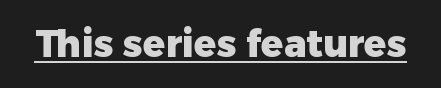
The image shows 37 px heavy sans-serif type, upright; set normal letter spacing, underlined; low stroke contrast and a medium x-height.
